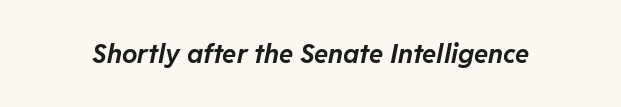
{"italic": "yes", "lean": "right", "slant_degrees": 11, "bold": "yes", "underline": "no", "letter_spacing": "normal", "letter_spacing_em": 0.0, "glyph_px": 26}
